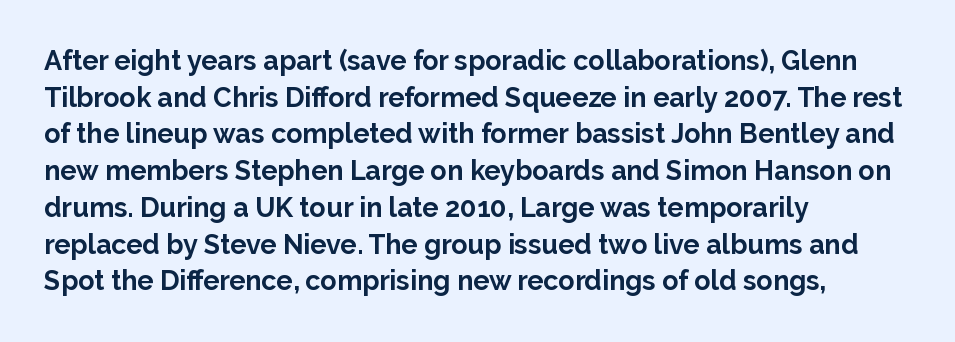
Q: Is the text bold? A: Yes.
Q: Is the text italic (slanted)? A: No, it is upright.
Q: Is the text underlined? A: No.
Q: How is the paragraph aligned? A: Left-aligned.
Q: Is the spacing between letters normal or unusually wide? A: Normal.
Q: Is the spacing between lines tight, normal or loose? A: Normal.
